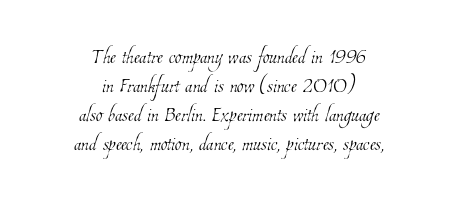
The tracking reads as untouched default to a designer's eye. Neither beginnings nor endings align; midpoints do. Line spacing here is tight. Weight: not bold — regular or lighter. The space directly below the letters is spotless.
